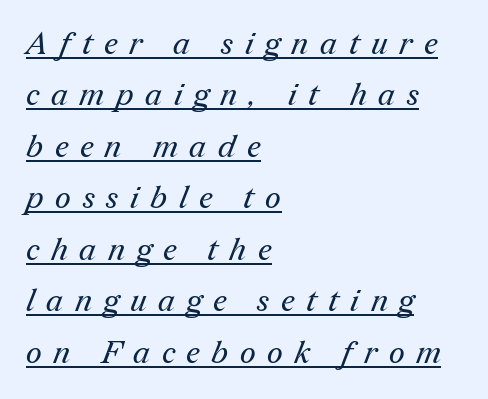
Q: Is the text bold? A: No.
Q: Is the typeface a serif or a sans-serif typeface? A: Serif.
Q: Is the text underlined? A: Yes.
Q: How is the paragraph aligned? A: Left-aligned.
Q: Is the spacing between letters normal or unusually wide? A: Unusually wide.
Q: Is the spacing between lines tight, normal or loose? A: Normal.
Q: Width (condensed, normal, or wide)? A: Normal.
Q: Stroke contrast? A: Medium.
Q: x-height? A: Medium.
Q: Monospaced? A: No.
